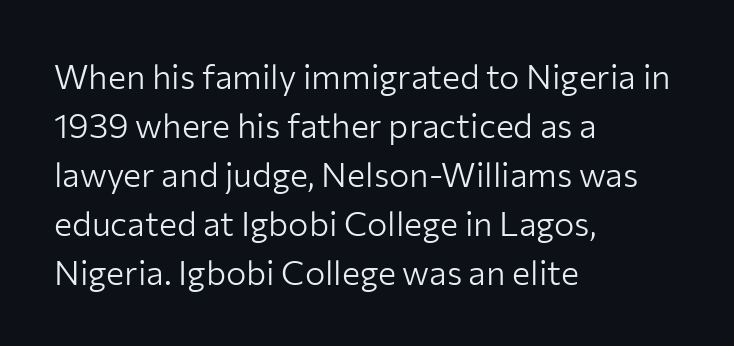
{"serif": "no", "italic": "no", "bold": "no", "weight": "light", "width": "normal", "stroke_contrast": "low", "x_height": "medium", "monospaced": "no", "underline": "no", "align": "left", "line_spacing": "normal", "line_spacing_ratio": 1.44, "letter_spacing": "normal", "letter_spacing_em": 0.0, "glyph_px": 34}
